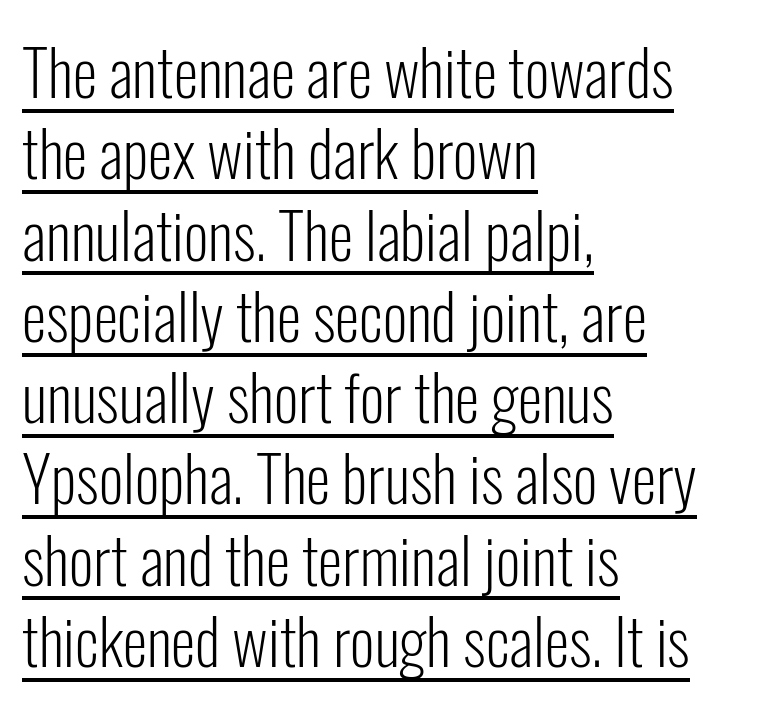
Upright lettering throughout. Each new line begins a customary step beneath the previous one. These lines are rendered in a variable-pitch font. The lettering is marked with a stroke running underneath it.
